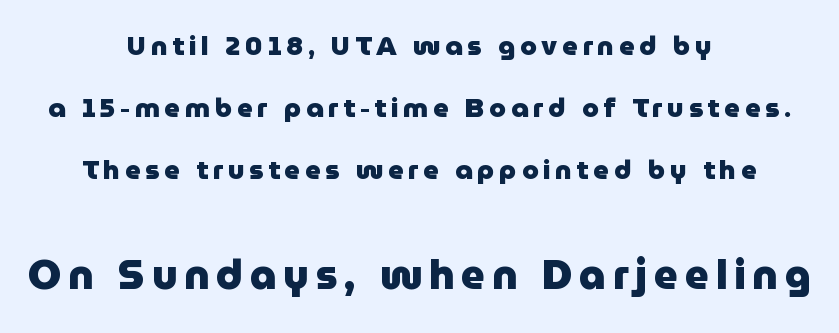
This sample is center-justified, so both line endings float freely. Caption: bold face, heavy strokes. Serif or sans? Sans — the stroke terminals are bare. Is the lower block the larger one? Yes — the lower block carries the bigger type. The gap between lines stays unmarked.
